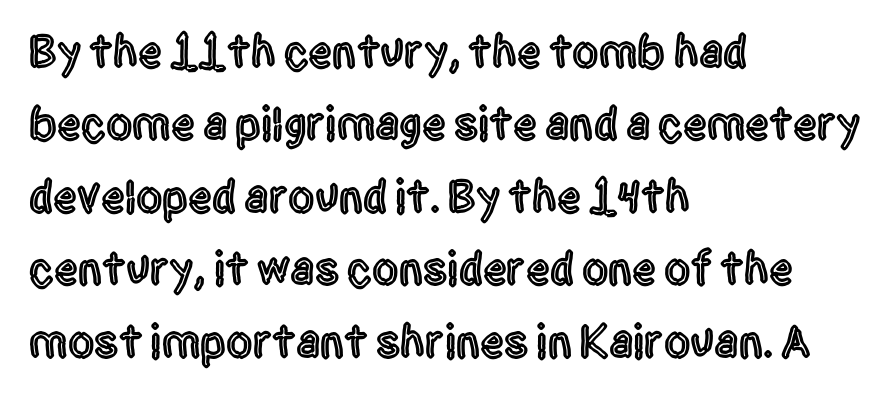
{"serif": "no", "italic": "no", "width": "condensed", "x_height": "large", "monospaced": "no", "underline": "no", "align": "left", "line_spacing": "normal", "line_spacing_ratio": 1.54, "letter_spacing": "normal", "letter_spacing_em": 0.0, "glyph_px": 47}
